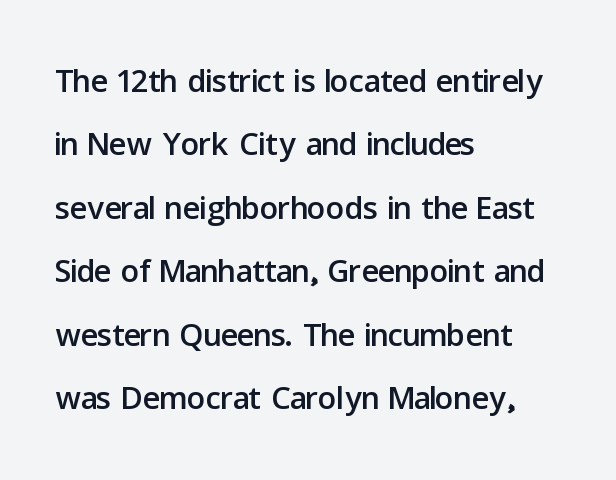
{"serif": "no", "italic": "no", "width": "normal", "stroke_contrast": "low", "x_height": "medium", "monospaced": "no", "underline": "no", "align": "left", "line_spacing": "normal", "line_spacing_ratio": 1.38, "letter_spacing": "normal", "letter_spacing_em": 0.0, "glyph_px": 46}
